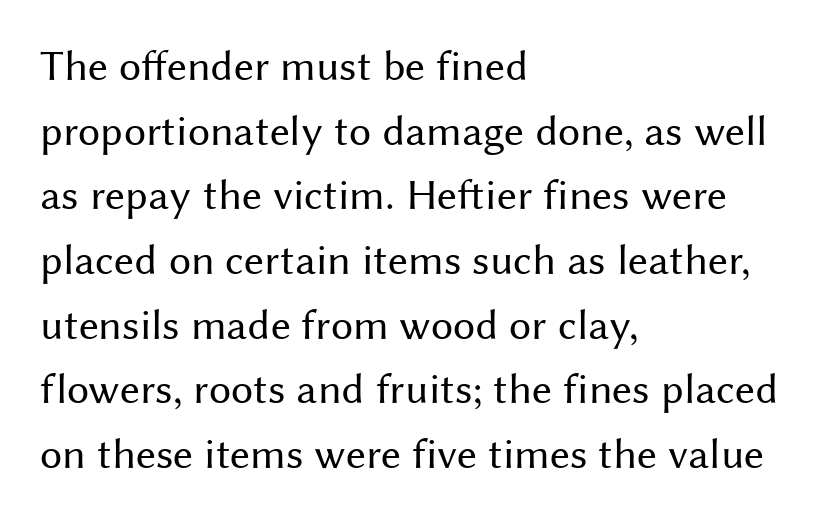
Inter-character spacing is left at the font's built-in metrics. Here the designer chose a conventional face with non-uniform glyph widths. The lines sit at an ordinary, default distance from one another. It's the straight-up-and-down kind of type.
